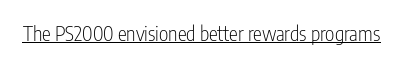
Q: Is the text bold? A: No.
Q: Is the text italic (slanted)? A: No, it is upright.
Q: Is the text underlined? A: Yes.
Q: Is the spacing between letters normal or unusually wide? A: Normal.
